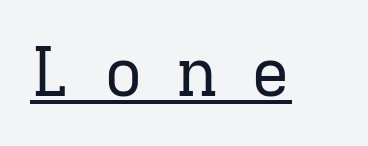
The text was rendered using a seriffed face with decorative stroke endings. Monospaced: the letters line up in strict vertical columns. The passage shown is underscored from start to finish. Stroke thickness stays within the range of a standard reading face or lighter. Characters follow at a spacing far wider than the type designer built in. You can tell it's not italic because the verticals are truly vertical.
